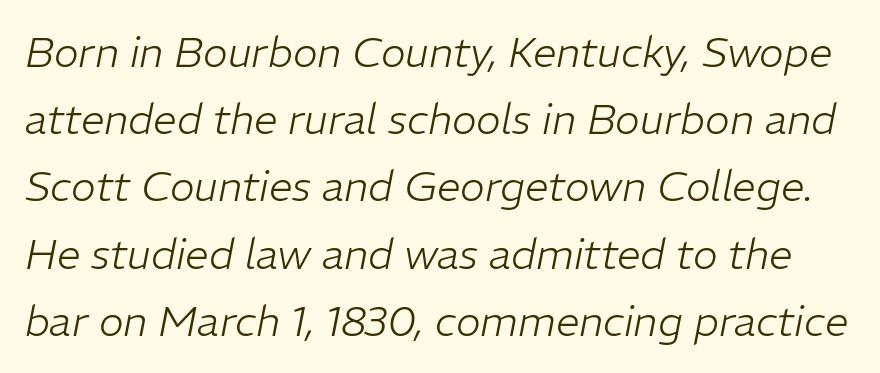
The image shows 42 px light type, italic (leaning right); set normal line spacing (1.6x), normal letter spacing, not underlined; low stroke contrast and a medium x-height.
